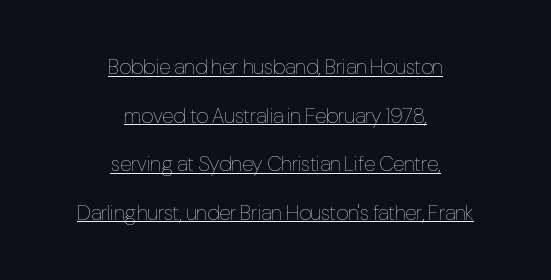
Q: Is the text bold? A: No.
Q: Is the text italic (slanted)? A: No, it is upright.
Q: Is the text underlined? A: Yes.
Q: How is the paragraph aligned? A: Centered.
Q: Is the spacing between letters normal or unusually wide? A: Normal.
Q: Is the spacing between lines tight, normal or loose? A: Loose.
